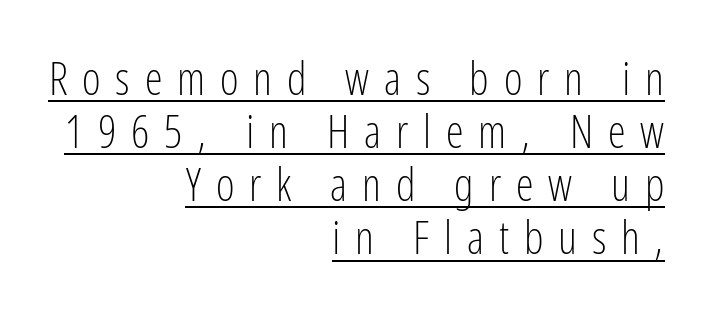
This sample uses a sans-serif face. Each word looks stretched out because of the extra space between its letters. Is this a fixed-width face? No — the glyphs have proportional, varying widths. Weight: regular or lighter. Is the block centered? No — it sits flush against the right margin.
